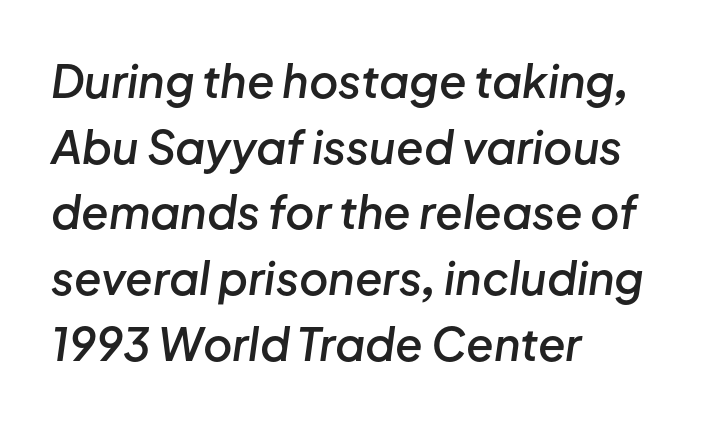
The image shows 45 px semibold type, italic (leaning right); set left-aligned, normal line spacing (1.46x), normal letter spacing, not underlined; low stroke contrast and a medium x-height.
